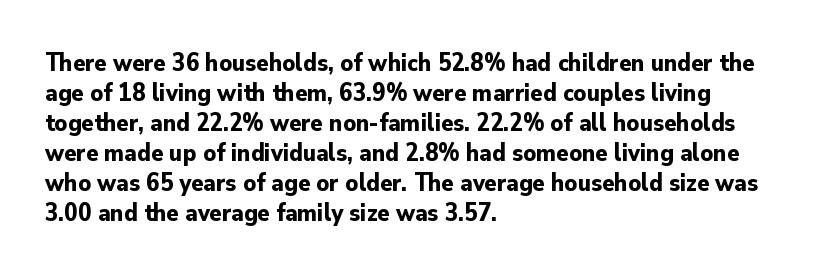
Default kerning and tracking; the words read as compact shapes. The letters stand upright; this is a roman face. Pretty heavy lettering here — definitely bold. The words here are not underlined.
